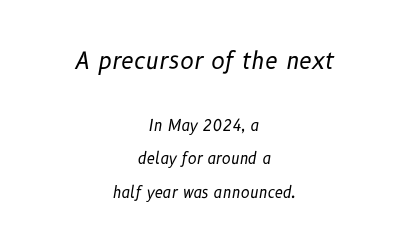
Q: Is the text bold? A: No.
Q: Is the text italic (slanted)? A: Yes, it leans right by about 10 degrees.
Q: Is the text underlined? A: No.
Q: How is the paragraph aligned? A: Centered.
Q: Is the spacing between letters normal or unusually wide? A: Normal.
Q: Is the spacing between lines tight, normal or loose? A: Loose.
Q: Which block of text is set in a larger size, the first (top) or the second (bottom)? A: The first (top) one.
